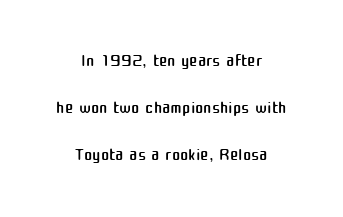
{"italic": "no", "bold": "no", "underline": "no", "align": "center", "line_spacing_ratio": 1.89, "letter_spacing": "normal", "letter_spacing_em": 0.0, "glyph_px": 25}
